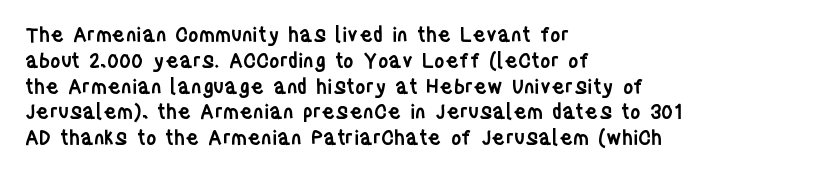
This is the in-between weight designers call semibold or demi. The passage is arranged the way most books set body copy — flush left. No word sits above an underline. Normally led — the rows are evenly, conventionally spaced. Observe the ordinary spacing: letters are neighbours, not strangers. The type sits square on the baseline with zero lean.
